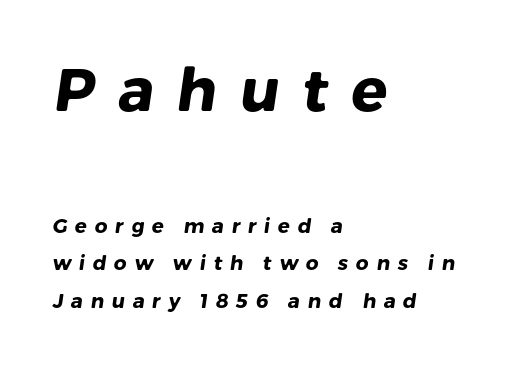
The image shows 60 px heavy sans-serif type; set left-aligned, line spacing 1.88x, unusually wide letter spacing (+0.38 em), not underlined; the first (top) block is 3.0x larger; low stroke contrast and a medium x-height.
